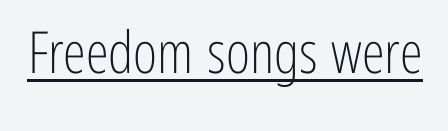
Character widths vary here, with narrow letters taking less room than wide ones. The type family on display is of the sans-serif kind. The letterforms sit shoulder to shoulder at normal distance. Posture: upright roman. The letterforms sit at book weight or below.
